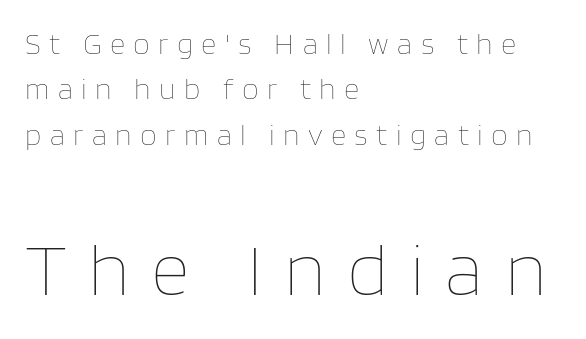
The image shows 76 px thin type, upright; set left-aligned, normal line spacing (1.51x), unusually wide letter spacing (+0.28 em), not underlined; the second (bottom) block is 2.53x larger; low stroke contrast and a large x-height.
